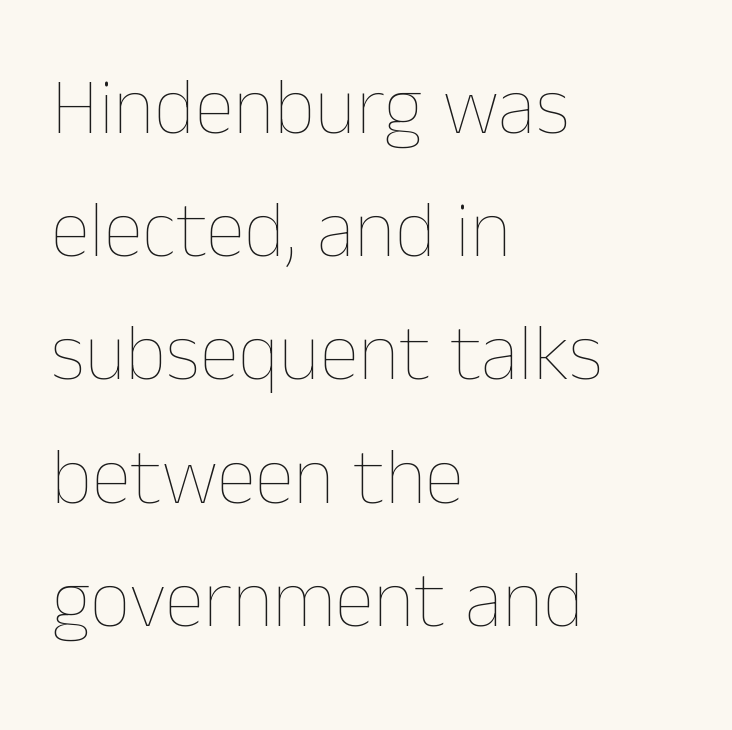
The image shows 80 px thin type, upright; set left-aligned, normal line spacing (1.54x), normal letter spacing, not underlined; low stroke contrast and a medium x-height.
